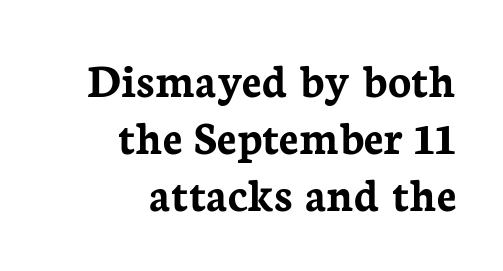
The image shows 48 px semibold serif type, upright; set right-aligned, line spacing 1.19x, normal letter spacing, not underlined; low stroke contrast and a medium x-height.
